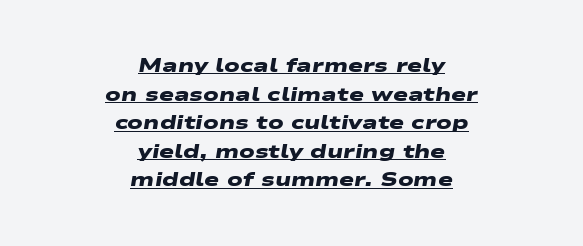
The image shows 20 px bold type; set centered, normal line spacing (1.43x), normal letter spacing, underlined.
